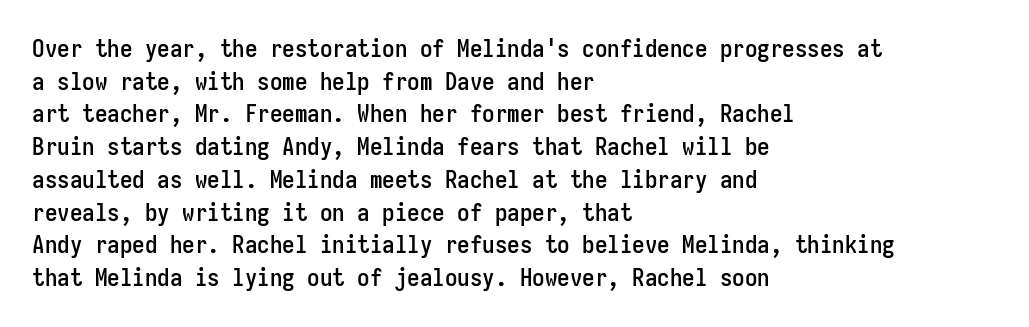
The image shows 25 px text type, upright; set left-aligned, normal line spacing (1.31x), normal letter spacing, not underlined.
